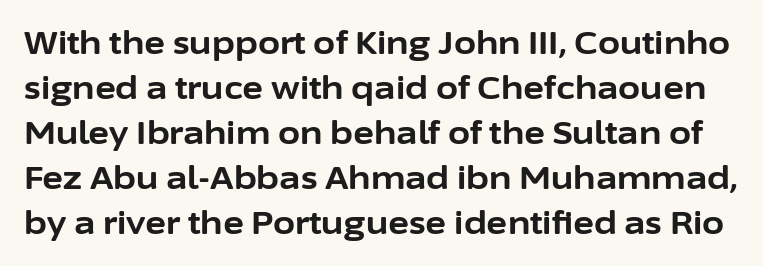
How are the letters spaced? Ordinarily, with no added tracking. This is roman type, the default non-slanted kind. Spacing verdict: proportional, widths tailored to each character. The space directly below the letters is spotless. Baseline-to-baseline distance is the conventional proportion of letter height. The sample has been set heavy, in full bold.
